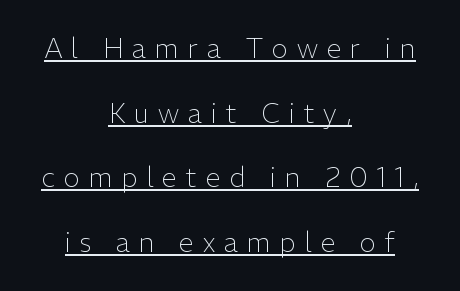
Q: Is the text bold? A: No.
Q: Is the text italic (slanted)? A: No, it is upright.
Q: Is the text underlined? A: Yes.
Q: How is the paragraph aligned? A: Centered.
Q: Is the spacing between letters normal or unusually wide? A: Unusually wide.
Q: Is the spacing between lines tight, normal or loose? A: Loose.
